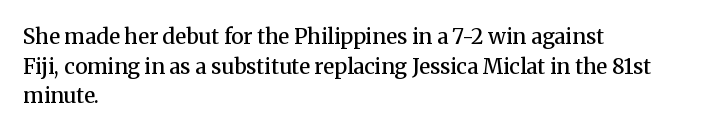
Q: Is the text bold? A: Semi-bold.
Q: Is the text italic (slanted)? A: No, it is upright.
Q: Is the text underlined? A: No.
Q: How is the paragraph aligned? A: Left-aligned.
Q: Is the spacing between letters normal or unusually wide? A: Normal.
Q: Is the spacing between lines tight, normal or loose? A: Normal.
